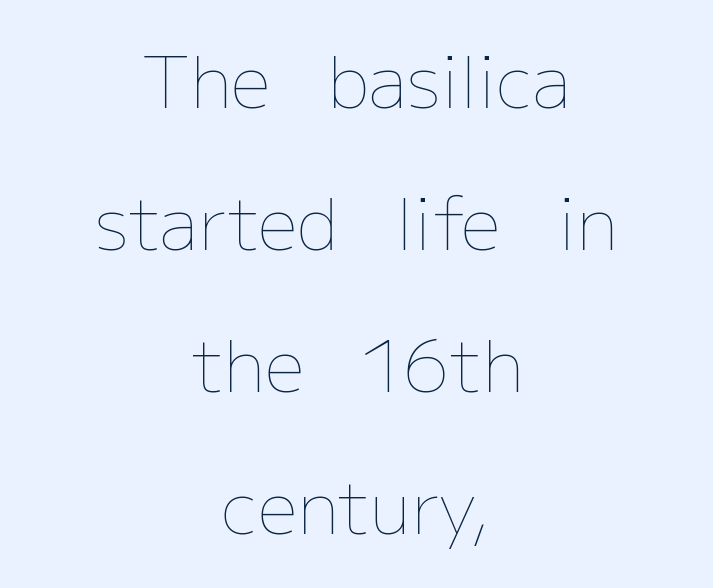
Q: Is the text bold? A: No.
Q: Is the text italic (slanted)? A: No, it is upright.
Q: Is the text underlined? A: No.
Q: How is the paragraph aligned? A: Centered.
Q: Is the spacing between letters normal or unusually wide? A: Normal.
Q: Is the spacing between lines tight, normal or loose? A: Loose.
Q: Width (condensed, normal, or wide)? A: Normal.
Q: Stroke contrast? A: Low.
Q: x-height? A: Medium.
Q: Monospaced? A: No.
